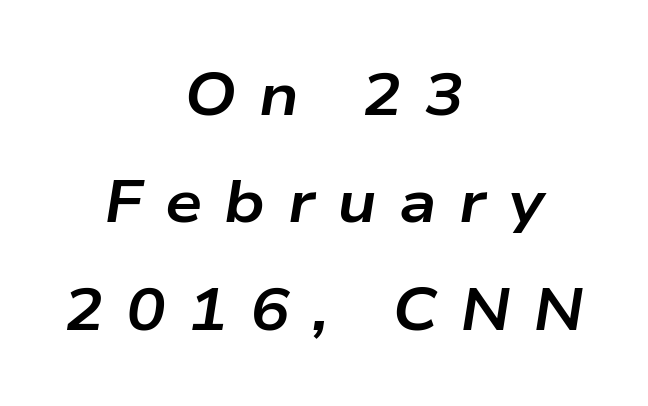
{"italic": "yes", "lean": "right", "slant_degrees": 9, "bold": "yes", "weight": "bold", "width": "wide", "stroke_contrast": "low", "x_height": "medium", "monospaced": "no", "underline": "no", "align": "center", "line_spacing_ratio": 1.82, "letter_spacing": "wide", "letter_spacing_em": 0.38, "glyph_px": 59}
